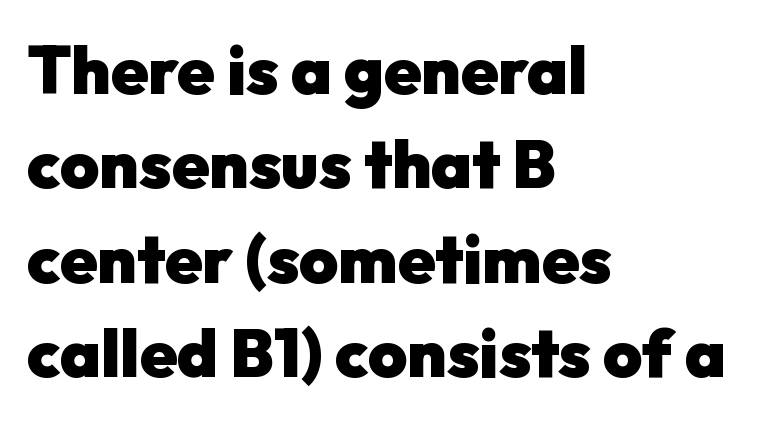
Q: Is the text bold? A: Yes.
Q: Is the text italic (slanted)? A: No, it is upright.
Q: Is the typeface a serif or a sans-serif typeface? A: Sans-serif.
Q: Is the text underlined? A: No.
Q: How is the paragraph aligned? A: Left-aligned.
Q: Is the spacing between letters normal or unusually wide? A: Normal.
Q: Is the spacing between lines tight, normal or loose? A: Normal.
Q: Width (condensed, normal, or wide)? A: Normal.
Q: Stroke contrast? A: Low.
Q: x-height? A: Medium.
Q: Monospaced? A: No.
